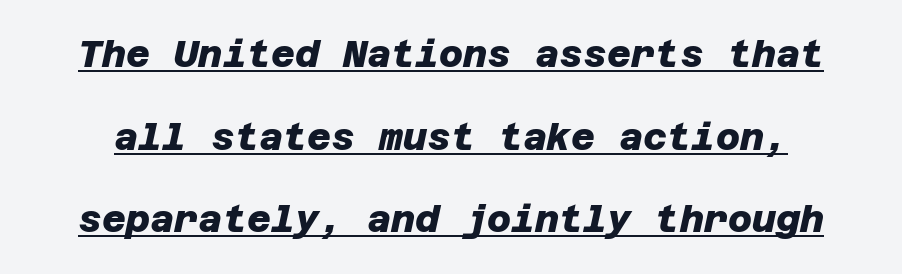
Quick note: underline on. Serifs: no, the terminals of the letterforms are clean. On the weight axis this lands at bold, roughly 700. Interline gaps are noticeably wide in this sample. The line texture is even and compact thanks to regular tracking.
